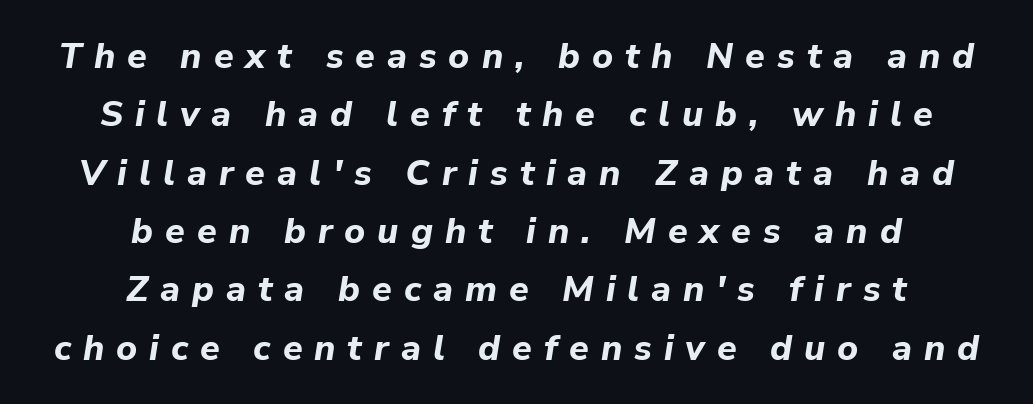
These lines sit exactly where default settings would place them. Compared with ordinary roman type, these characters are visibly tilted. Underlining? Definitely not there. Think of a printed novel: that variable character pitch is what you see here. Set as a true bold cut, around the 700 mark. The horizontal fit of the characters is loose and conspicuously gappy.
